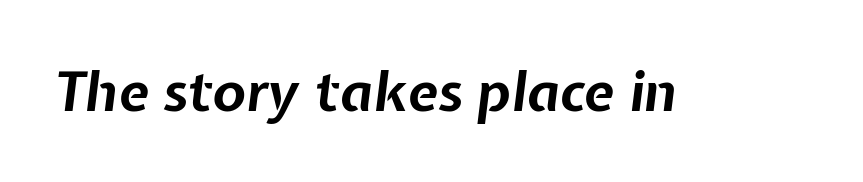
Q: Is the text bold? A: Yes.
Q: Is the text italic (slanted)? A: Yes, it leans right by about 7 degrees.
Q: Is the text underlined? A: No.
Q: Is the spacing between letters normal or unusually wide? A: Normal.
Q: Width (condensed, normal, or wide)? A: Normal.
Q: Stroke contrast? A: Low.
Q: x-height? A: Medium.
Q: Monospaced? A: No.
